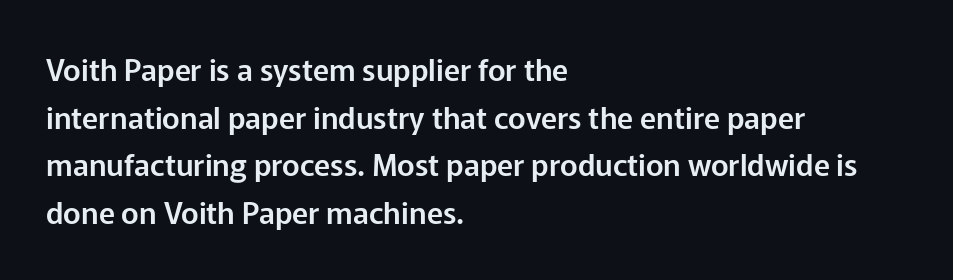
The image shows 30 px sans-serif type, upright; set left-aligned, normal line spacing (1.59x), normal letter spacing, not underlined; low stroke contrast and a medium x-height.
